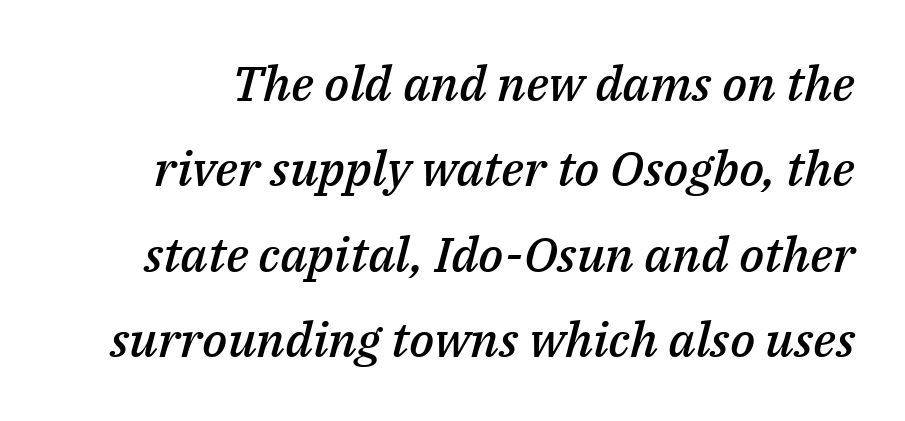
{"italic": "yes", "lean": "right", "slant_degrees": 14, "bold": "semi", "weight": "semibold", "width": "normal", "stroke_contrast": "medium", "x_height": "medium", "monospaced": "no", "underline": "no", "line_spacing_ratio": 1.74, "letter_spacing": "normal", "letter_spacing_em": 0.0, "glyph_px": 49}
